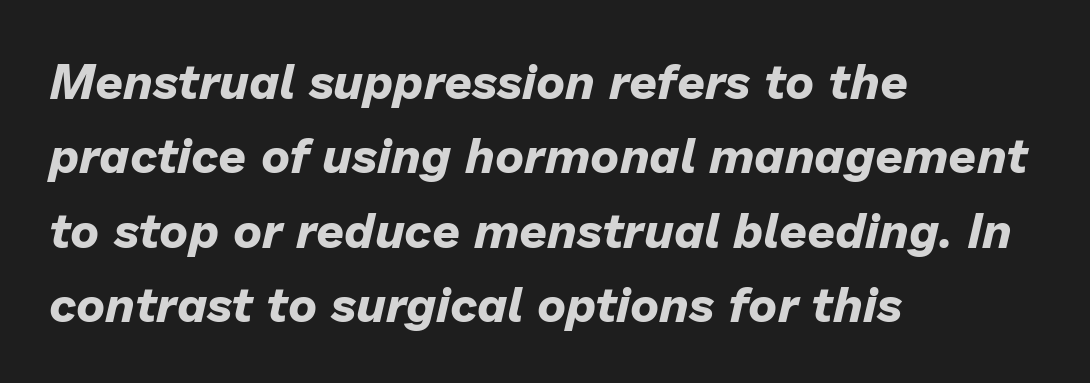
The image shows 49 px bold type, italic (leaning right); set left-aligned, normal line spacing (1.52x), normal letter spacing, not underlined; low stroke contrast and a medium x-height.
